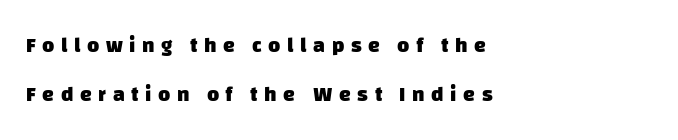
{"bold": "yes", "underline": "no", "align": "left", "line_spacing": "loose", "line_spacing_ratio": 2.31, "letter_spacing": "wide", "letter_spacing_em": 0.31, "glyph_px": 21}
